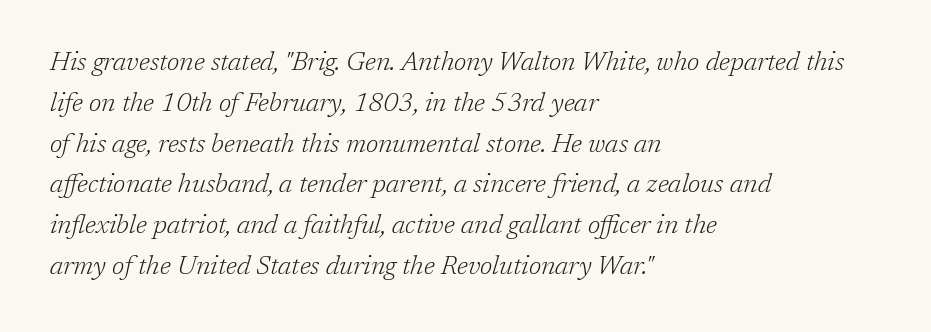
Look at the tracking — it's just the regular setting, nothing added. Teacher's note: observe the even left margin — that is flush-left alignment. Line spacing here is normal. No heavy texture on the line: the type isn't bold. Rendered with sloped, italic letterforms. Clear beneath every line of the passage.
